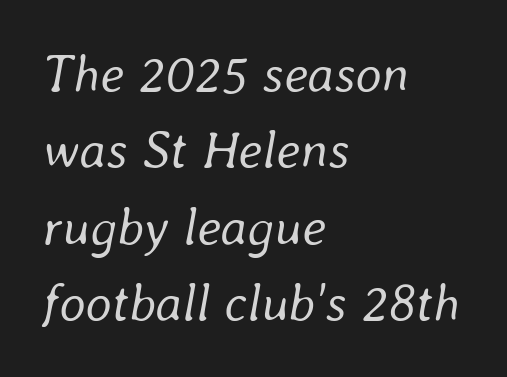
Varying glyph widths throughout — classic text-font behaviour. This sample uses an oblique cut, with every glyph tilted off the vertical. The space directly below the letters is spotless. This rendering uses left alignment, leaving the right contour irregular.
